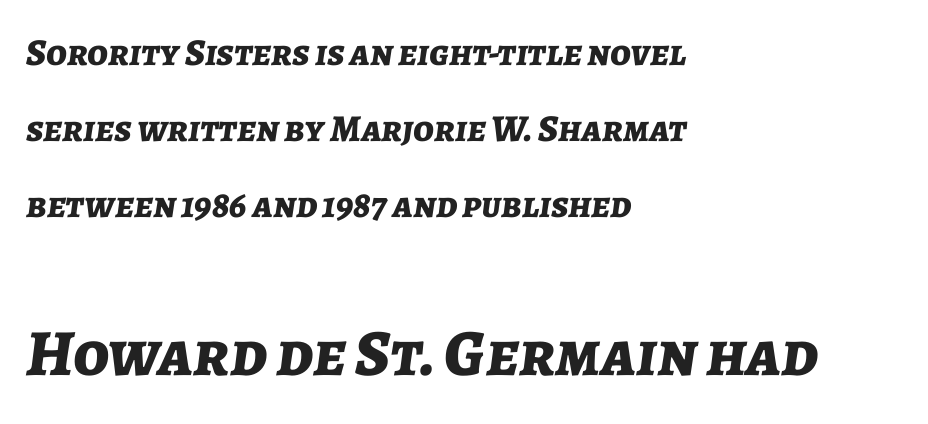
{"italic": "yes", "lean": "right", "slant_degrees": 7, "bold": "yes", "weight": "bold", "width": "normal", "stroke_contrast": "low", "x_height": "medium", "monospaced": "no", "underline": "no", "align": "left", "line_spacing": "loose", "line_spacing_ratio": 2.0, "letter_spacing": "normal", "letter_spacing_em": 0.0, "larger_block": "second", "size_ratio": 1.74, "glyph_px": 66}
